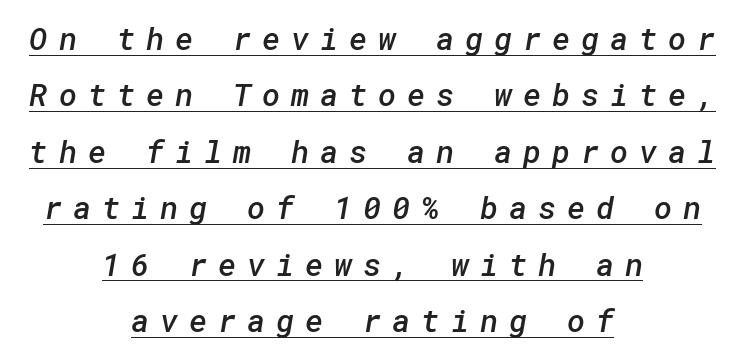
The image shows 31 px semibold sans-serif type; set centered, line spacing 1.82x, unusually wide letter spacing (+0.35 em), underlined; low stroke contrast and a medium x-height.
